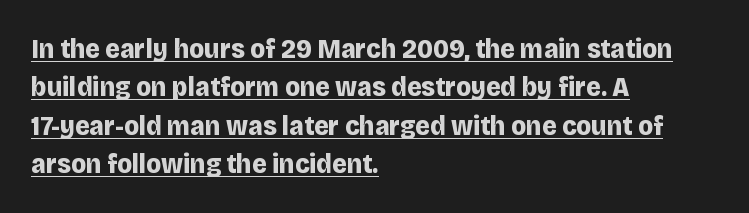
The image shows 28 px bold sans-serif type, upright; set left-aligned, normal line spacing (1.37x), normal letter spacing, underlined; low stroke contrast and a large x-height.
